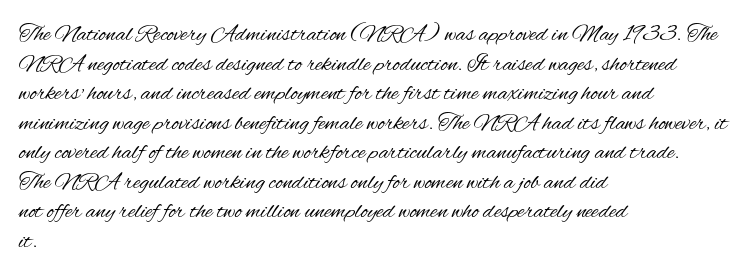
The image shows 24 px text type; set left-aligned, line spacing 1.23x, normal letter spacing, not underlined.
